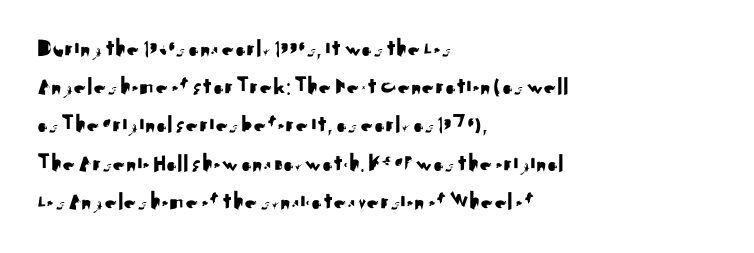
The image shows 25 px text type, upright; set left-aligned, normal line spacing (1.53x), normal letter spacing, not underlined.
